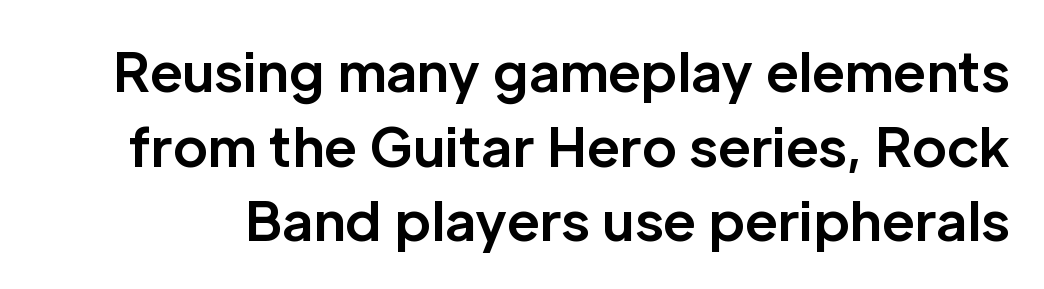
The image shows 53 px bold sans-serif type, upright; set normal line spacing (1.41x), normal letter spacing, not underlined; low stroke contrast and a medium x-height.
